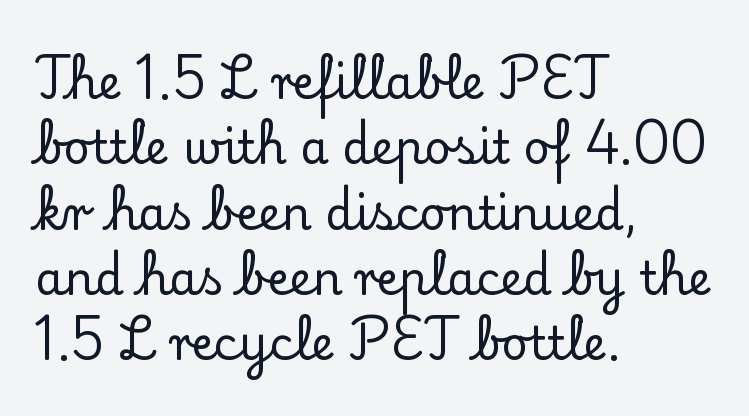
The image shows 46 px serif type, upright; set left-aligned, normal line spacing (1.42x), normal letter spacing, not underlined; low stroke contrast and a small x-height.
